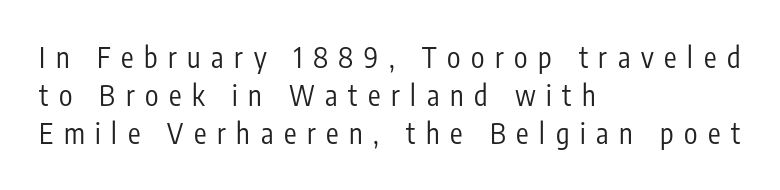
{"serif": "no", "italic": "no", "bold": "no", "weight": "regular", "width": "condensed", "stroke_contrast": "low", "x_height": "medium", "monospaced": "no", "underline": "no", "align": "left", "line_spacing": "normal", "line_spacing_ratio": 1.35, "letter_spacing": "wide", "letter_spacing_em": 0.38, "glyph_px": 28}
